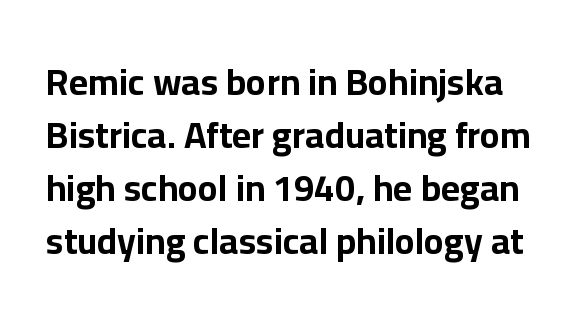
{"serif": "no", "italic": "no", "bold": "yes", "weight": "bold", "width": "normal", "stroke_contrast": "low", "x_height": "medium", "monospaced": "no", "underline": "no", "line_spacing": "normal", "line_spacing_ratio": 1.43, "letter_spacing": "normal", "letter_spacing_em": 0.0, "glyph_px": 37}
